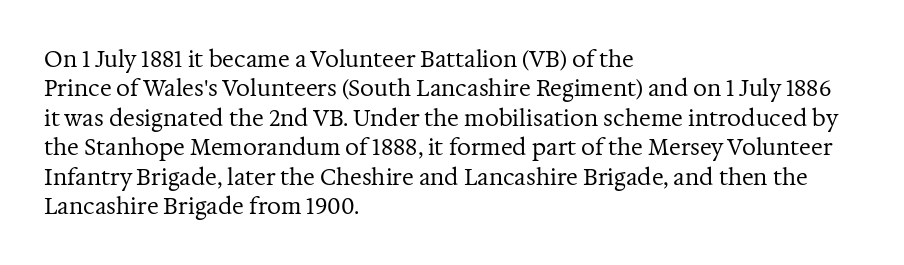
Bare-footed words on every line. Every stem runs plumb, perpendicular to the baseline. The typesetting does not lean heavy: it is not bold. Tracking value appears to be zero — textbook default spacing. The vertical gap from one line to the next is medium.
